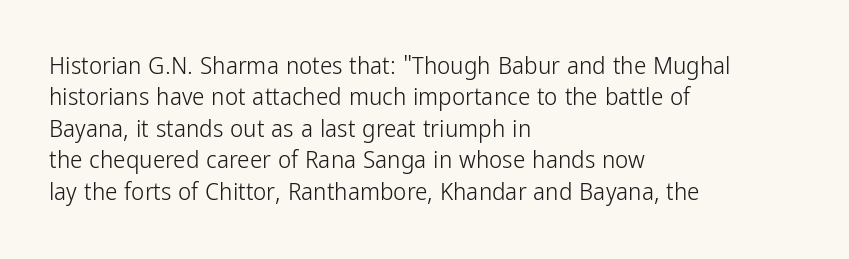
{"italic": "no", "bold": "no", "underline": "no", "align": "left", "line_spacing": "normal", "line_spacing_ratio": 1.26, "letter_spacing": "normal", "letter_spacing_em": 0.0, "glyph_px": 25}
